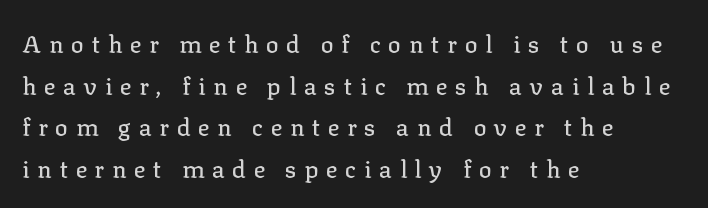
The image shows 24 px text type, upright; set left-aligned, line spacing 1.73x, unusually wide letter spacing (+0.32 em), not underlined.
